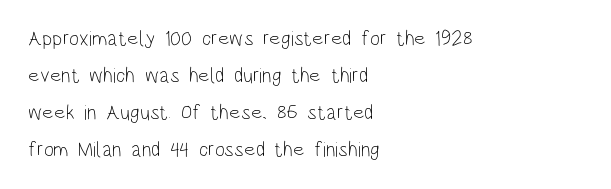
Tracking value appears to be zero — textbook default spacing. The space beneath each line is pristine and unruled. Stroke mass is kept to a normal reading level or below. Unlike italic type, these characters show no tilt at all. Each line starts at the same left margin while the right side varies.
